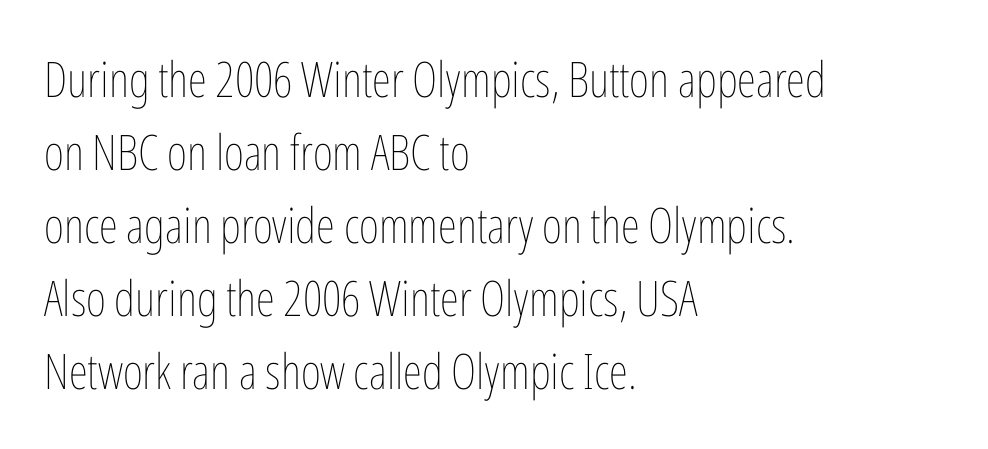
{"italic": "no", "bold": "no", "weight": "thin", "width": "condensed", "stroke_contrast": "low", "x_height": "medium", "monospaced": "no", "underline": "no", "align": "left", "line_spacing": "normal", "line_spacing_ratio": 1.49, "letter_spacing": "normal", "letter_spacing_em": 0.0, "glyph_px": 49}
